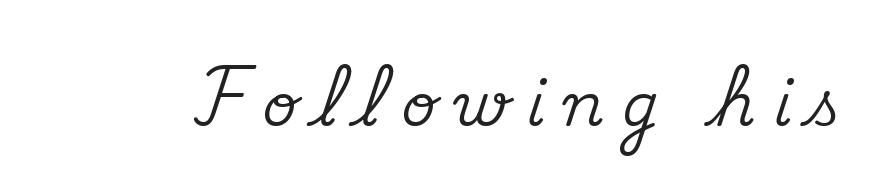
The image shows 60 px serif type; set unusually wide letter spacing (+0.31 em), not underlined; medium stroke contrast and a small x-height.
